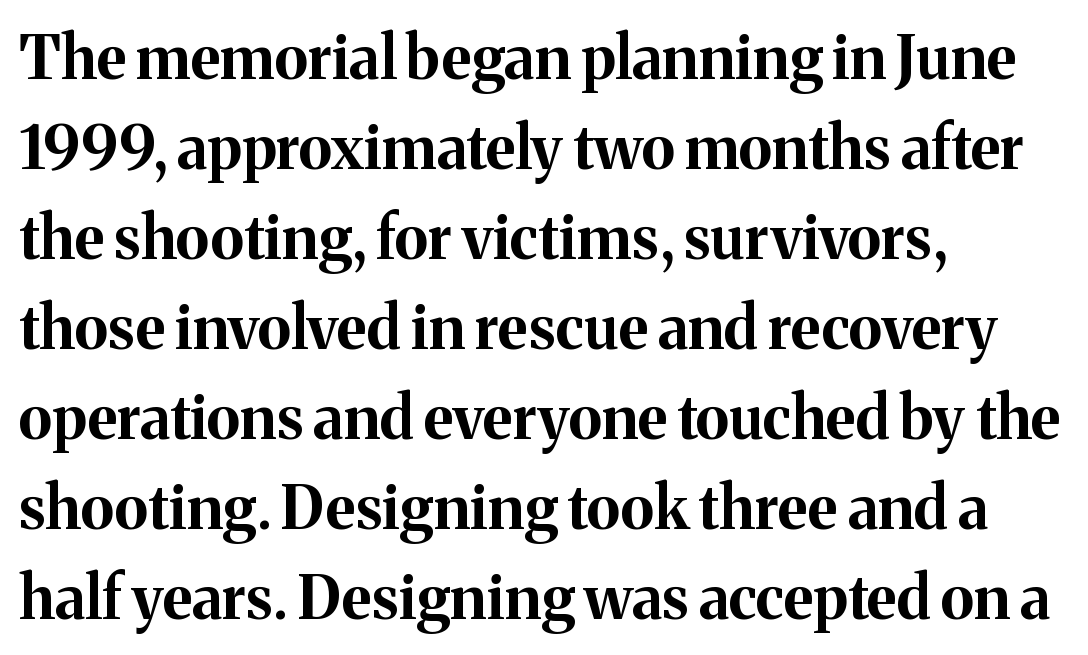
The image shows 60 px bold serif type, upright; set left-aligned, normal line spacing (1.5x), normal letter spacing, not underlined; medium stroke contrast and a medium x-height.
